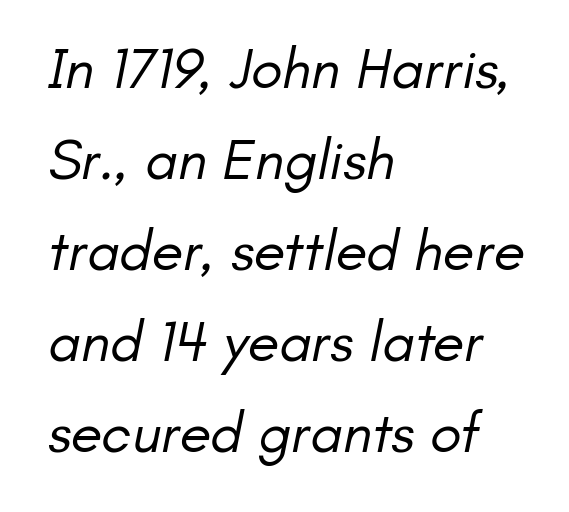
{"serif": "no", "bold": "no", "weight": "regular", "width": "normal", "stroke_contrast": "low", "x_height": "small", "monospaced": "no", "underline": "no", "align": "left", "line_spacing": "normal", "line_spacing_ratio": 1.57, "letter_spacing": "normal", "letter_spacing_em": 0.0, "glyph_px": 58}
